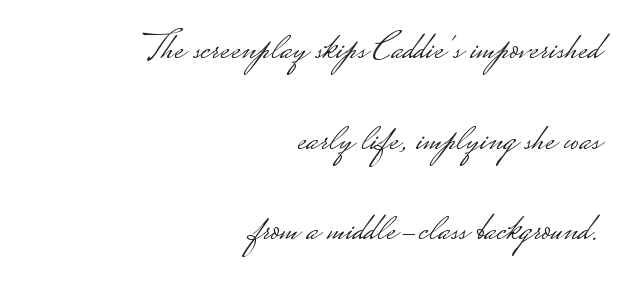
No feet cap the strokes, marking this as sans-serif type. Lines of text with bare space underneath. Think of a printed novel: that variable character pitch is what you see here. Leading: increased. The typesetter chose a ragged-left arrangement here.
